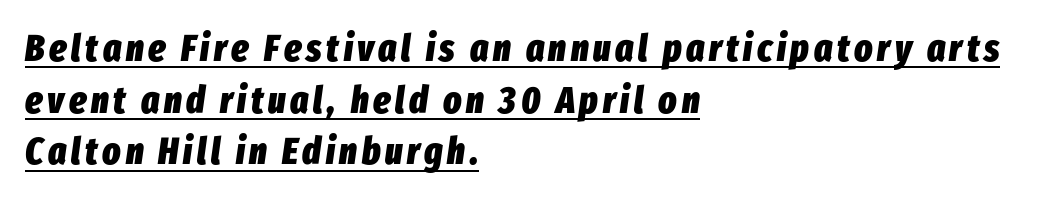
{"italic": "yes", "lean": "right", "slant_degrees": 8, "bold": "yes", "weight": "heavy", "width": "condensed", "stroke_contrast": "low", "x_height": "medium", "monospaced": "no", "underline": "yes", "align": "left", "line_spacing": "normal", "line_spacing_ratio": 1.36, "glyph_px": 38}
